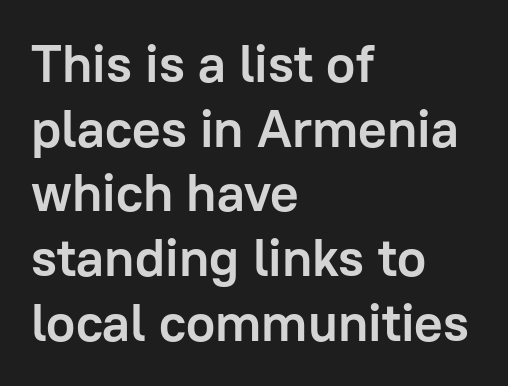
{"serif": "no", "italic": "no", "bold": "yes", "weight": "semibold", "width": "normal", "stroke_contrast": "low", "x_height": "medium", "monospaced": "no", "underline": "no", "align": "left", "line_spacing_ratio": 1.22, "letter_spacing": "normal", "letter_spacing_em": 0.0, "glyph_px": 53}
